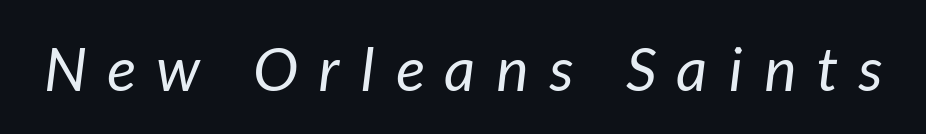
The image shows 61 px regular-weight type, italic (leaning right); set unusually wide letter spacing (+0.34 em), not underlined; low stroke contrast and a medium x-height.
